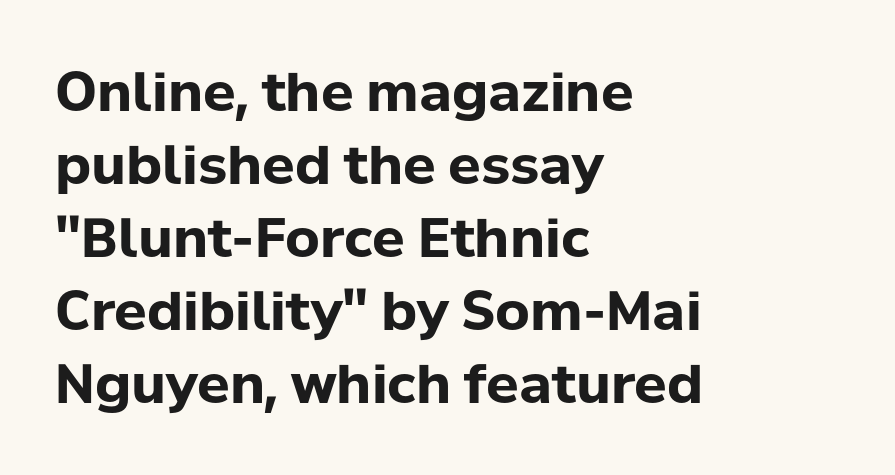
The image shows 54 px bold sans-serif type, upright; set left-aligned, normal line spacing (1.35x), normal letter spacing, not underlined; low stroke contrast and a medium x-height.
